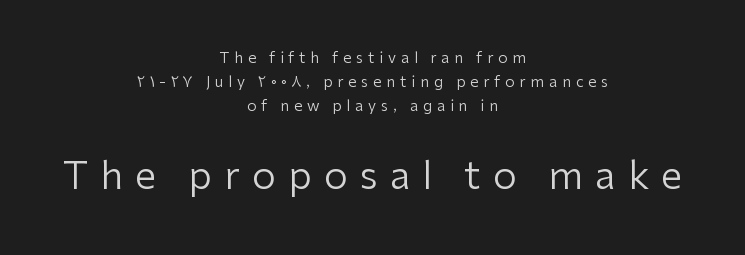
{"serif": "no", "italic": "no", "bold": "no", "weight": "regular", "width": "normal", "stroke_contrast": "low", "x_height": "medium", "monospaced": "no", "underline": "no", "align": "center", "line_spacing": "normal", "line_spacing_ratio": 1.61, "letter_spacing": "wide", "letter_spacing_em": 0.32, "larger_block": "second", "size_ratio": 2.53, "glyph_px": 38}
